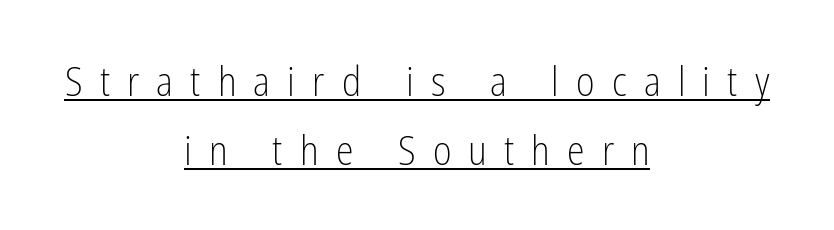
The image shows 40 px light, condensed sans-serif type, upright; set centered, line spacing 1.72x, unusually wide letter spacing (+0.43 em), underlined; low stroke contrast and a medium x-height.
